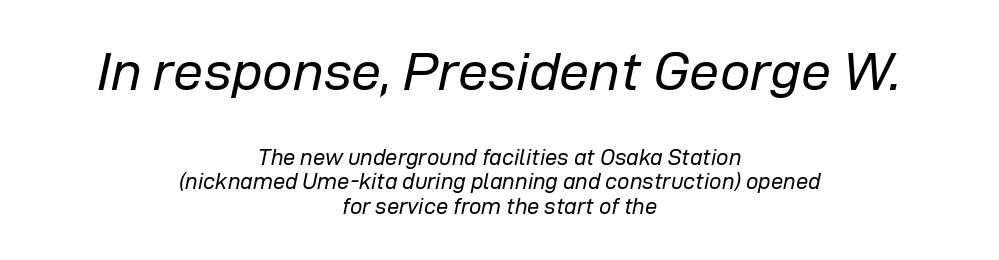
The image shows 54 px regular-weight type, italic (leaning right); set centered, tight line spacing (1.12x), normal letter spacing, not underlined; the first (top) block is 2.45x larger; low stroke contrast and a medium x-height.
